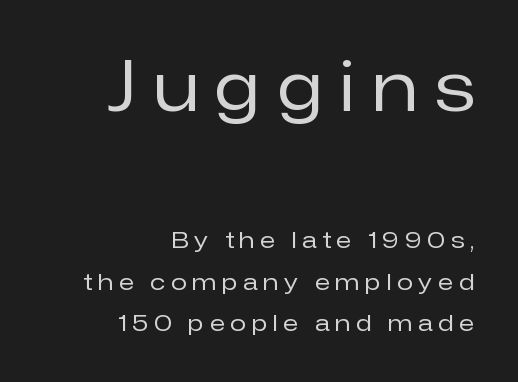
Q: Is the text bold? A: No.
Q: Is the text italic (slanted)? A: No, it is upright.
Q: Is the typeface a serif or a sans-serif typeface? A: Sans-serif.
Q: Is the text underlined? A: No.
Q: How is the paragraph aligned? A: Right-aligned.
Q: Is the spacing between letters normal or unusually wide? A: Unusually wide.
Q: Which block of text is set in a larger size, the first (top) or the second (bottom)? A: The first (top) one.
Q: Width (condensed, normal, or wide)? A: Normal.
Q: Stroke contrast? A: Low.
Q: x-height? A: Medium.
Q: Monospaced? A: No.
